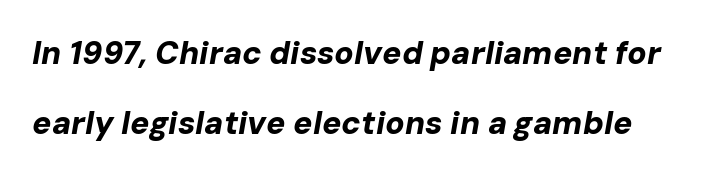
Q: Is the text bold? A: Yes.
Q: Is the text italic (slanted)? A: Yes, it leans right by about 10 degrees.
Q: Is the text underlined? A: No.
Q: Is the spacing between letters normal or unusually wide? A: Normal.
Q: Is the spacing between lines tight, normal or loose? A: Loose.
Q: Width (condensed, normal, or wide)? A: Normal.
Q: Stroke contrast? A: Low.
Q: x-height? A: Medium.
Q: Monospaced? A: No.
